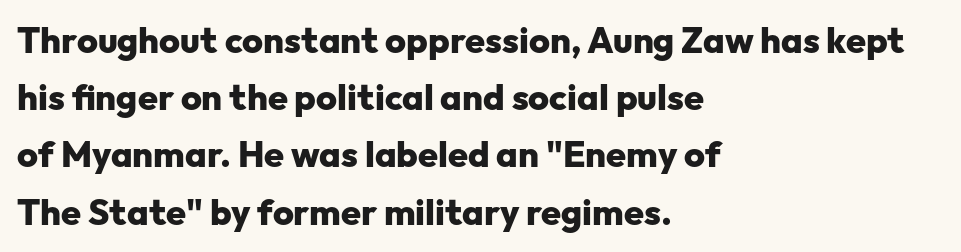
The image shows 36 px heavy sans-serif type, upright; set left-aligned, normal line spacing (1.59x), normal letter spacing, not underlined; low stroke contrast and a medium x-height.
